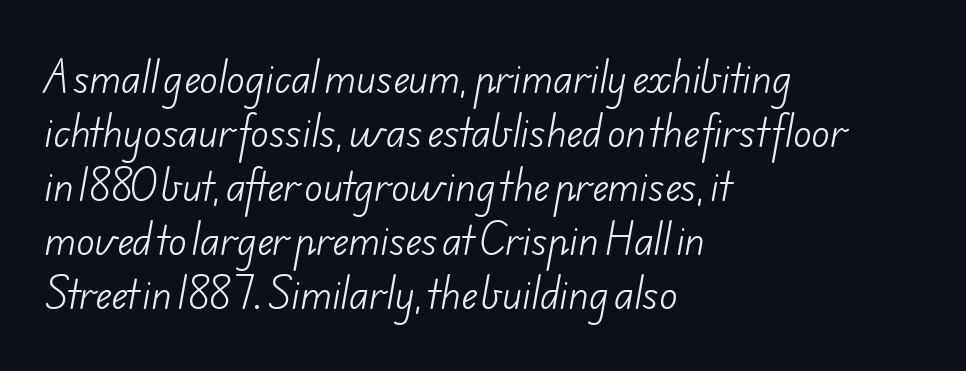
Q: Is the text bold? A: No.
Q: Is the typeface a serif or a sans-serif typeface? A: Sans-serif.
Q: Is the text underlined? A: No.
Q: How is the paragraph aligned? A: Left-aligned.
Q: Is the spacing between letters normal or unusually wide? A: Normal.
Q: Is the spacing between lines tight, normal or loose? A: Normal.
Q: Width (condensed, normal, or wide)? A: Normal.
Q: Stroke contrast? A: Low.
Q: x-height? A: Small.
Q: Monospaced? A: No.
